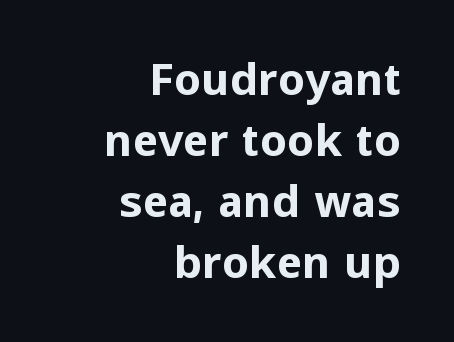
Q: Is the text bold? A: Yes.
Q: Is the text italic (slanted)? A: No, it is upright.
Q: Is the typeface a serif or a sans-serif typeface? A: Sans-serif.
Q: Is the text underlined? A: No.
Q: How is the paragraph aligned? A: Right-aligned.
Q: Is the spacing between letters normal or unusually wide? A: Normal.
Q: Is the spacing between lines tight, normal or loose? A: Normal.
Q: Width (condensed, normal, or wide)? A: Normal.
Q: Stroke contrast? A: Low.
Q: x-height? A: Medium.
Q: Monospaced? A: No.
